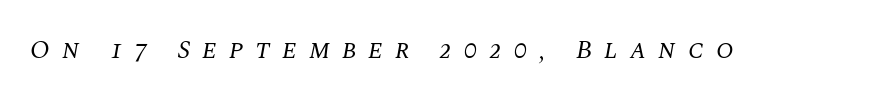
The image shows 26 px text type, italic (leaning right); set unusually wide letter spacing (+0.46 em), not underlined.
